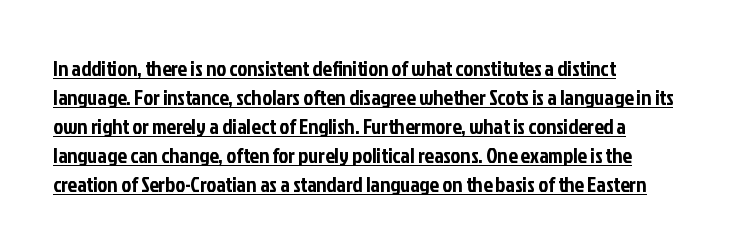
Q: Is the text italic (slanted)? A: No, it is upright.
Q: Is the text underlined? A: Yes.
Q: How is the paragraph aligned? A: Left-aligned.
Q: Is the spacing between letters normal or unusually wide? A: Normal.
Q: Is the spacing between lines tight, normal or loose? A: Normal.
